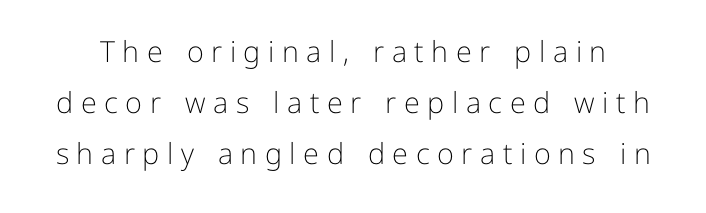
A clean baseline with only descenders dipping below it. A typesetter would label this face a sans. Observe the wide spacing: letters keep a clear distance from each other. Stem width sits at or under what a default text font uses.
